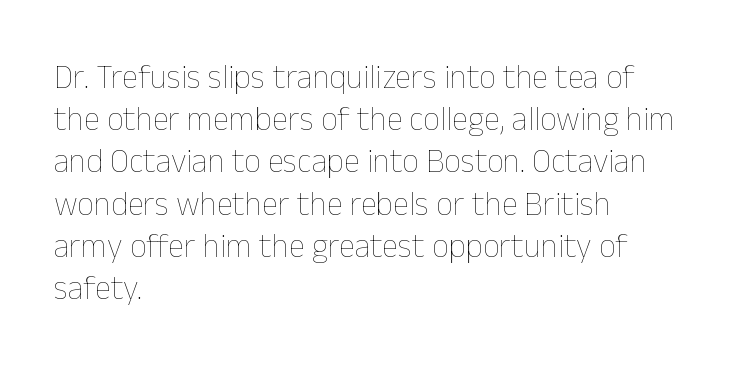
The letters advance in unequal steps, a hallmark of proportional type. This sample is left-justified, so line endings fall wherever the words run out. The face used here is rendered with its standard letterfit. The lettering stays uniformly vertical, giving the passage a roman look.
